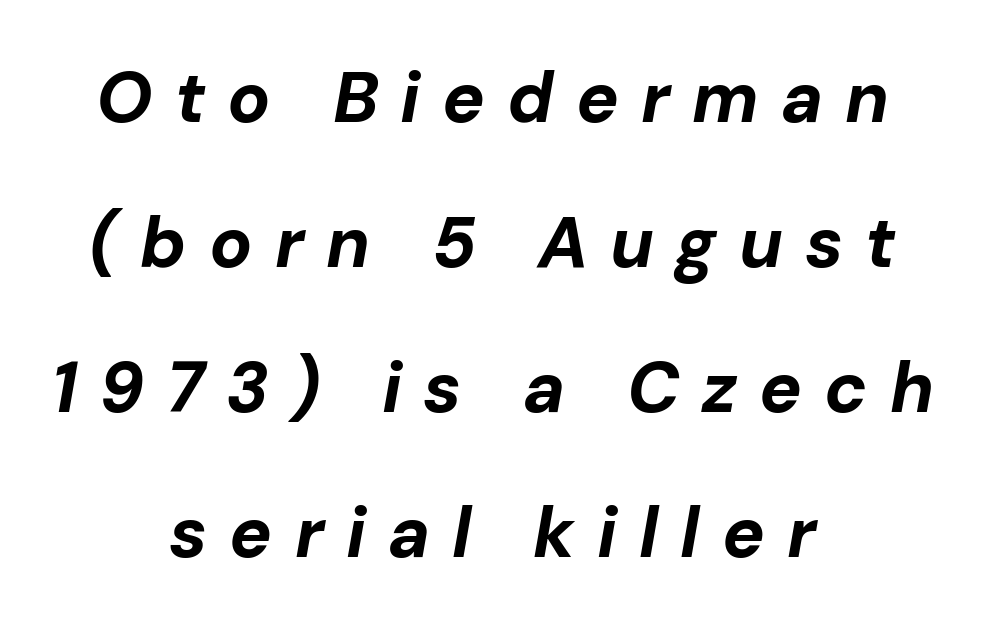
The image shows 71 px bold type, italic (leaning right); set centered, loose line spacing (2.04x), unusually wide letter spacing (+0.31 em), not underlined; low stroke contrast and a medium x-height.
